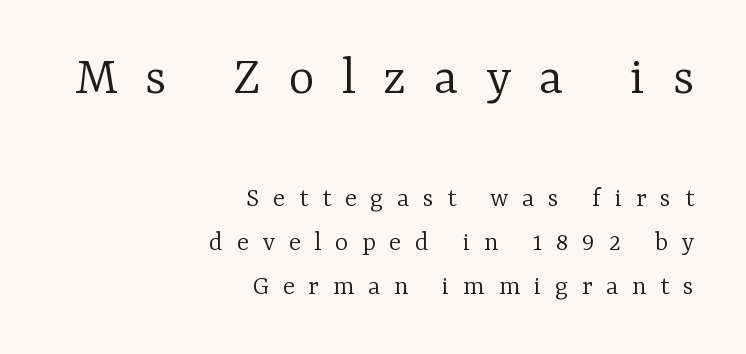
Q: Is the text bold? A: No.
Q: Is the text italic (slanted)? A: No, it is upright.
Q: Is the typeface a serif or a sans-serif typeface? A: Serif.
Q: Is the text underlined? A: No.
Q: How is the paragraph aligned? A: Right-aligned.
Q: Is the spacing between letters normal or unusually wide? A: Unusually wide.
Q: Is the spacing between lines tight, normal or loose? A: Normal.
Q: Which block of text is set in a larger size, the first (top) or the second (bottom)? A: The first (top) one.
Q: Width (condensed, normal, or wide)? A: Normal.
Q: Stroke contrast? A: Low.
Q: x-height? A: Medium.
Q: Monospaced? A: No.
